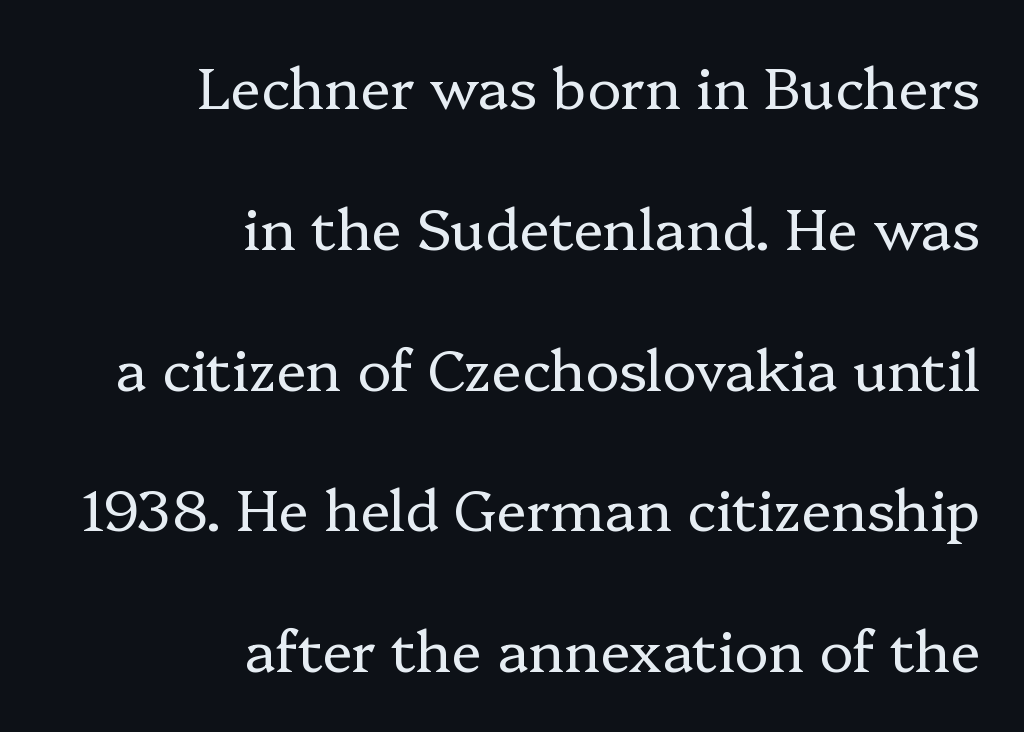
Q: Is the text bold? A: No.
Q: Is the text italic (slanted)? A: No, it is upright.
Q: Is the typeface a serif or a sans-serif typeface? A: Serif.
Q: Is the text underlined? A: No.
Q: How is the paragraph aligned? A: Right-aligned.
Q: Is the spacing between letters normal or unusually wide? A: Normal.
Q: Is the spacing between lines tight, normal or loose? A: Loose.
Q: Width (condensed, normal, or wide)? A: Normal.
Q: Stroke contrast? A: Low.
Q: x-height? A: Medium.
Q: Monospaced? A: No.
